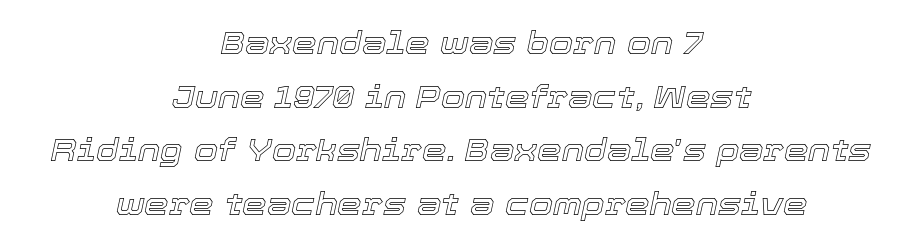
Character widths vary here, with narrow letters taking less room than wide ones. Both edges are ragged and mirror each other, which tells us the setting is centered. In terms of posture, this sample is oblique. A clean baseline with only descenders dipping below it. No extra tracking has been applied to these lines.
